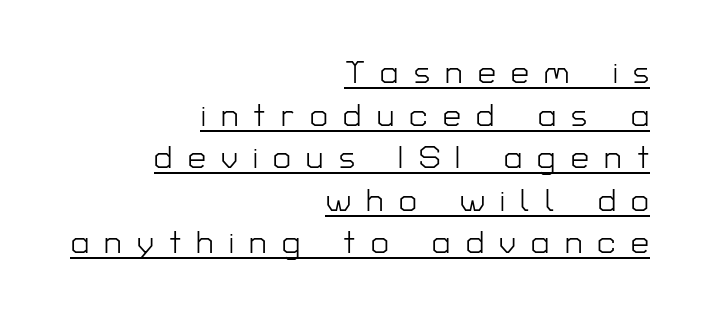
{"serif": "no", "italic": "no", "bold": "no", "weight": "light", "width": "normal", "stroke_contrast": "low", "x_height": "medium", "monospaced": "no", "underline": "yes", "align": "right", "line_spacing": "normal", "line_spacing_ratio": 1.33, "letter_spacing": "wide", "letter_spacing_em": 0.48, "glyph_px": 32}
